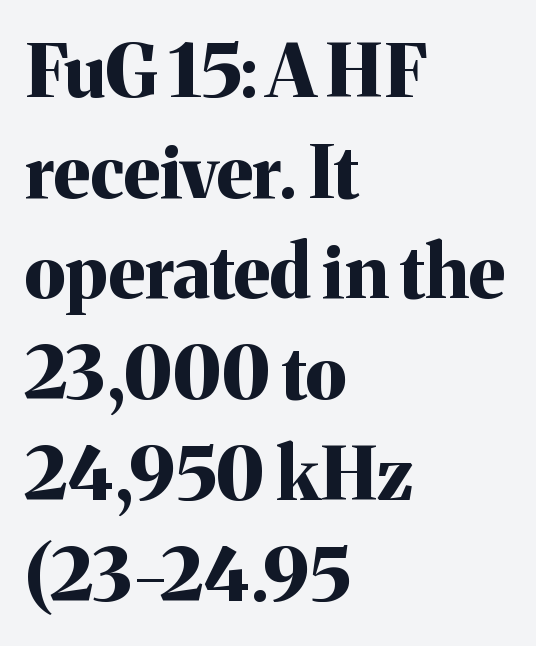
The image shows 73 px bold serif type, upright; set left-aligned, normal line spacing (1.38x), normal letter spacing, not underlined; medium stroke contrast and a medium x-height.
